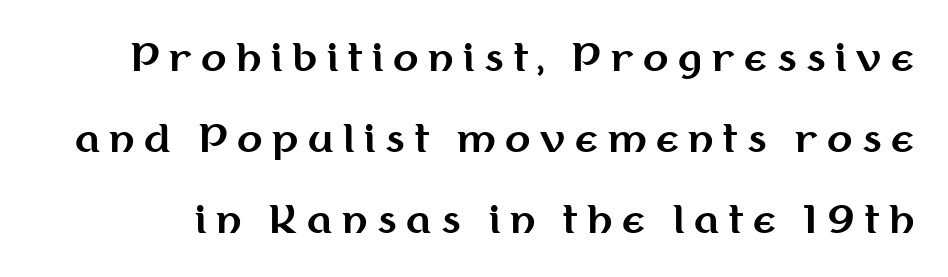
{"serif": "no", "italic": "no", "bold": "yes", "weight": "bold", "width": "normal", "stroke_contrast": "medium", "x_height": "medium", "monospaced": "no", "underline": "no", "line_spacing": "loose", "line_spacing_ratio": 2.19, "letter_spacing": "wide", "letter_spacing_em": 0.26, "glyph_px": 37}
